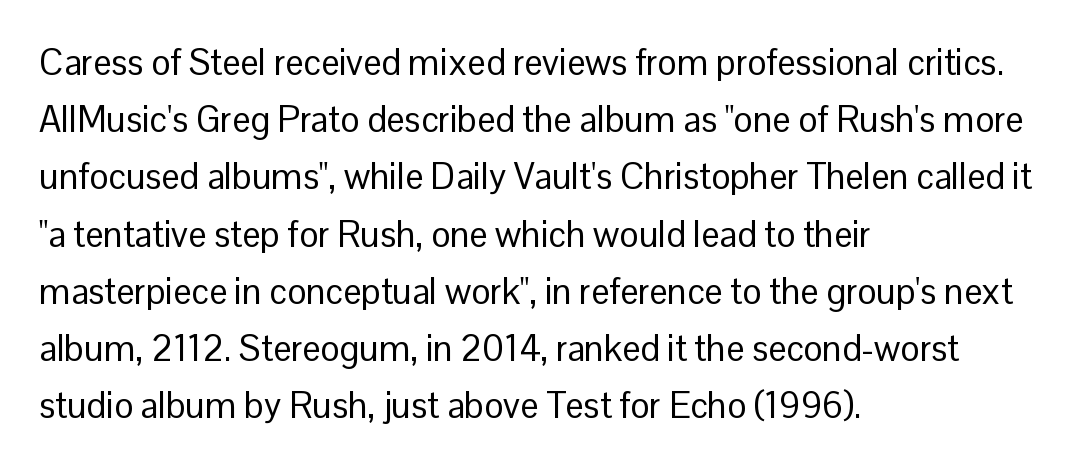
Q: Is the text bold? A: No.
Q: Is the text italic (slanted)? A: No, it is upright.
Q: Is the typeface a serif or a sans-serif typeface? A: Sans-serif.
Q: Is the text underlined? A: No.
Q: How is the paragraph aligned? A: Left-aligned.
Q: Is the spacing between letters normal or unusually wide? A: Normal.
Q: Is the spacing between lines tight, normal or loose? A: Normal.
Q: Width (condensed, normal, or wide)? A: Normal.
Q: Stroke contrast? A: Low.
Q: x-height? A: Medium.
Q: Monospaced? A: No.
